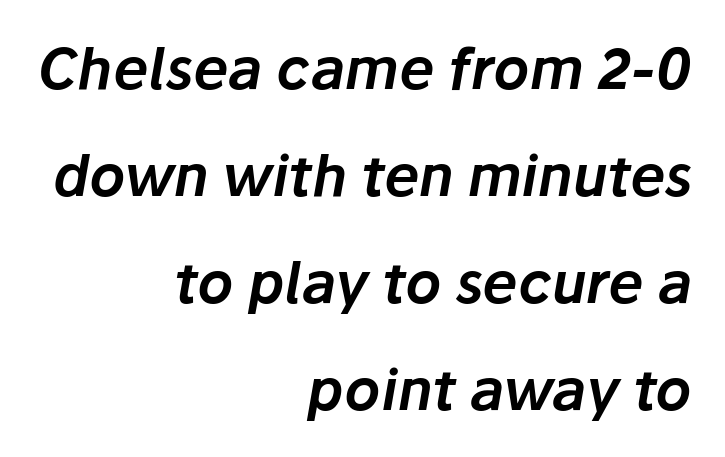
Vertically, the passage feels expansive, rows floating well apart. Here the designer chose a conventional face with non-uniform glyph widths. Observe the ordinary spacing: letters are neighbours, not strangers. Check under the words: just untouched page. Horizontally, the lines are justified to the trailing edge only.
